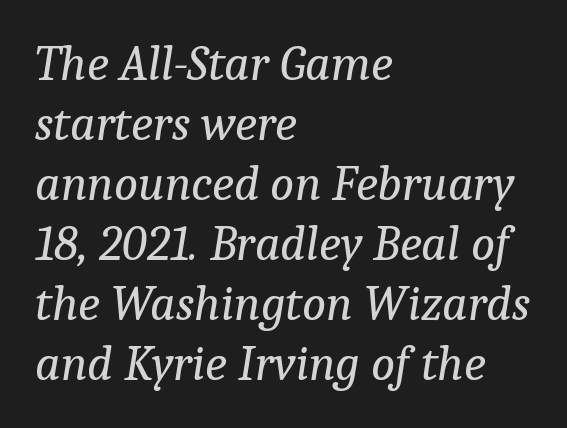
Q: Is the text bold? A: No.
Q: Is the text italic (slanted)? A: Yes, it leans right by about 9 degrees.
Q: Is the typeface a serif or a sans-serif typeface? A: Serif.
Q: Is the text underlined? A: No.
Q: How is the paragraph aligned? A: Left-aligned.
Q: Is the spacing between letters normal or unusually wide? A: Normal.
Q: Width (condensed, normal, or wide)? A: Normal.
Q: Stroke contrast? A: Low.
Q: x-height? A: Medium.
Q: Monospaced? A: No.
